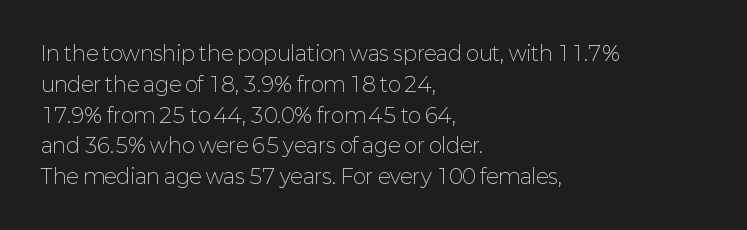
{"italic": "no", "bold": "no", "underline": "no", "align": "left", "line_spacing": "normal", "line_spacing_ratio": 1.54, "letter_spacing": "normal", "letter_spacing_em": 0.0, "glyph_px": 20}
